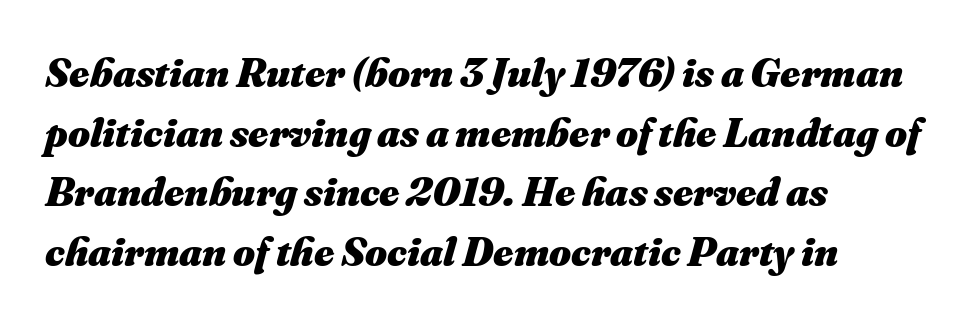
Q: Is the text bold? A: Yes.
Q: Is the text italic (slanted)? A: Yes, it leans right by about 16 degrees.
Q: Is the text underlined? A: No.
Q: How is the paragraph aligned? A: Left-aligned.
Q: Is the spacing between letters normal or unusually wide? A: Normal.
Q: Is the spacing between lines tight, normal or loose? A: Normal.
Q: Width (condensed, normal, or wide)? A: Normal.
Q: Stroke contrast? A: Medium.
Q: x-height? A: Small.
Q: Monospaced? A: No.
